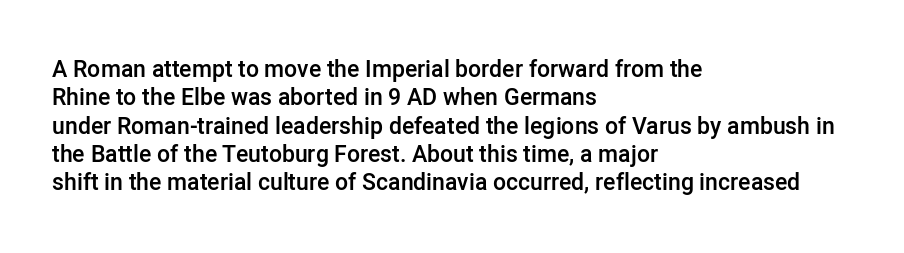
Is the letter spacing exaggerated? No — it looks like the ordinary default. Do the letters lean? They stand straight. Is the type bold? Partly — it's a semibold, heavier than regular but not fully bold. Lines of text with bare space underneath. The text block is weighted toward the left margin, trailing off unevenly rightward.
